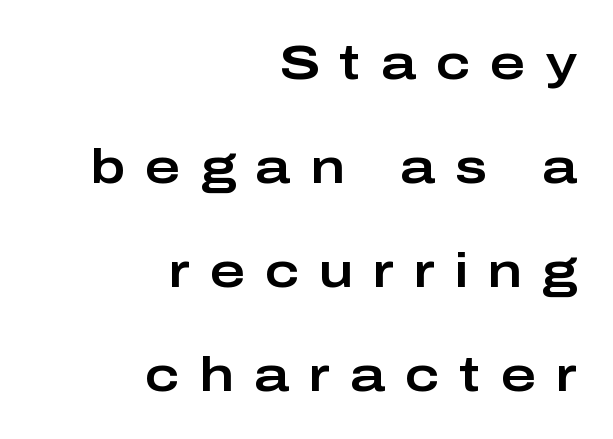
The designer went with a sans here, leaving each stem footless. Glyph-to-glyph distance is far greater than everyday printed text. Bare-footed words on every line. Think of a printed novel: that variable character pitch is what you see here. Where is the straight margin? On the right. A typesetter would mark this as roman, not italic.
